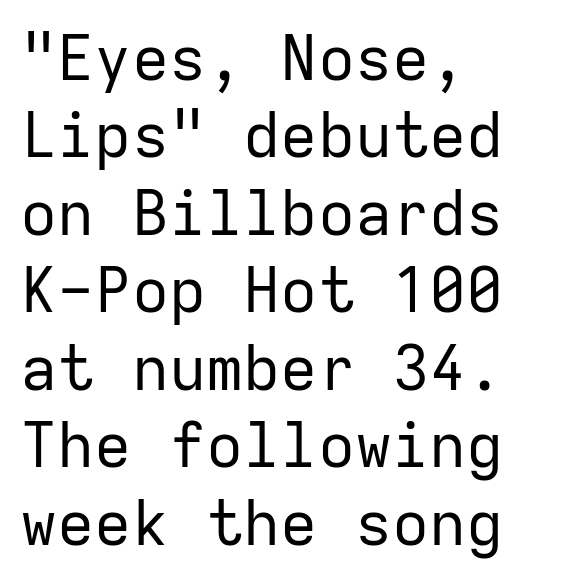
Q: Is the text bold? A: No.
Q: Is the text italic (slanted)? A: No, it is upright.
Q: Is the typeface a serif or a sans-serif typeface? A: Sans-serif.
Q: Is the text underlined? A: No.
Q: How is the paragraph aligned? A: Left-aligned.
Q: Is the spacing between letters normal or unusually wide? A: Normal.
Q: Is the spacing between lines tight, normal or loose? A: Normal.
Q: Width (condensed, normal, or wide)? A: Normal.
Q: Stroke contrast? A: Low.
Q: x-height? A: Medium.
Q: Monospaced? A: Yes.
